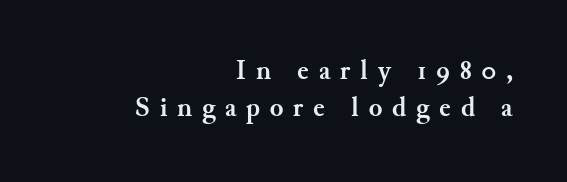
The image shows 28 px semibold serif type, upright; set right-aligned, normal line spacing (1.32x), unusually wide letter spacing (+0.35 em), not underlined; medium stroke contrast and a small x-height.
